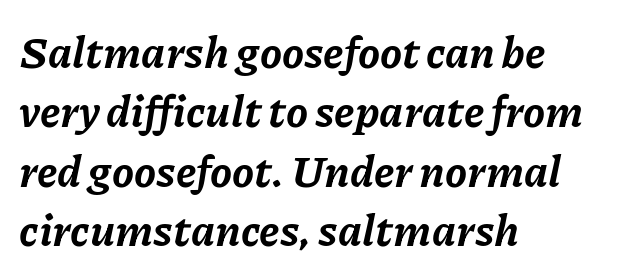
Q: Is the text bold? A: Yes.
Q: Is the text italic (slanted)? A: Yes, it leans right by about 11 degrees.
Q: Is the text underlined? A: No.
Q: How is the paragraph aligned? A: Left-aligned.
Q: Is the spacing between letters normal or unusually wide? A: Normal.
Q: Is the spacing between lines tight, normal or loose? A: Normal.
Q: Width (condensed, normal, or wide)? A: Normal.
Q: Stroke contrast? A: Low.
Q: x-height? A: Medium.
Q: Monospaced? A: No.
